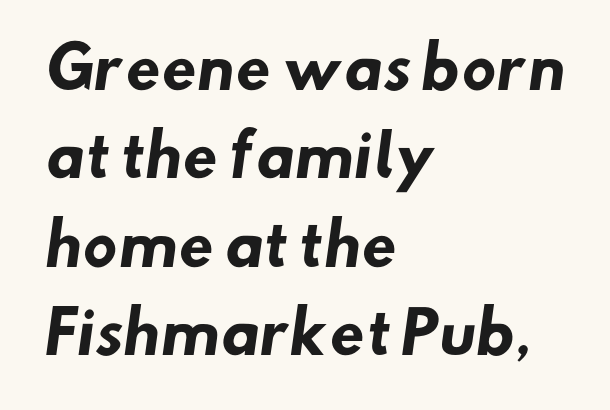
Q: Is the text bold? A: Yes.
Q: Is the typeface a serif or a sans-serif typeface? A: Sans-serif.
Q: Is the text underlined? A: No.
Q: How is the paragraph aligned? A: Left-aligned.
Q: Is the spacing between letters normal or unusually wide? A: Normal.
Q: Is the spacing between lines tight, normal or loose? A: Normal.
Q: Width (condensed, normal, or wide)? A: Normal.
Q: Stroke contrast? A: Low.
Q: x-height? A: Small.
Q: Monospaced? A: No.
